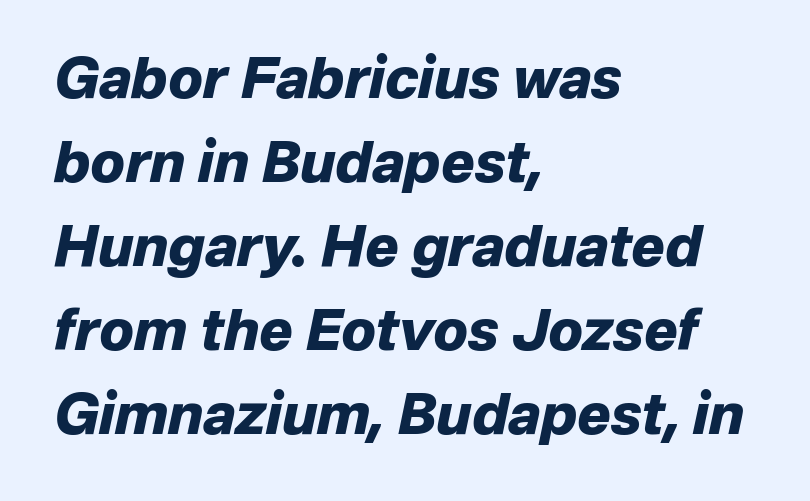
{"italic": "yes", "lean": "right", "slant_degrees": 12, "bold": "yes", "weight": "heavy", "width": "normal", "stroke_contrast": "low", "x_height": "medium", "monospaced": "no", "underline": "no", "align": "left", "line_spacing": "normal", "line_spacing_ratio": 1.5, "letter_spacing": "normal", "letter_spacing_em": 0.0, "glyph_px": 56}
